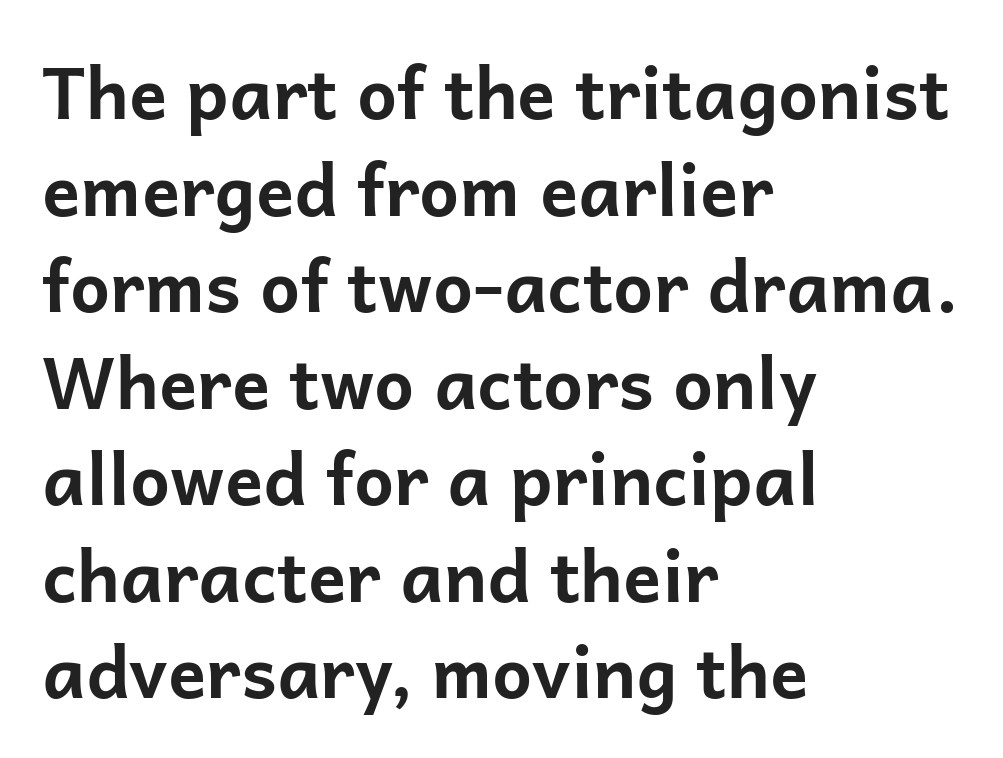
{"serif": "no", "italic": "no", "bold": "yes", "weight": "bold", "width": "normal", "stroke_contrast": "low", "x_height": "medium", "monospaced": "no", "underline": "no", "align": "left", "line_spacing": "normal", "line_spacing_ratio": 1.36, "letter_spacing": "normal", "letter_spacing_em": 0.0, "glyph_px": 71}
